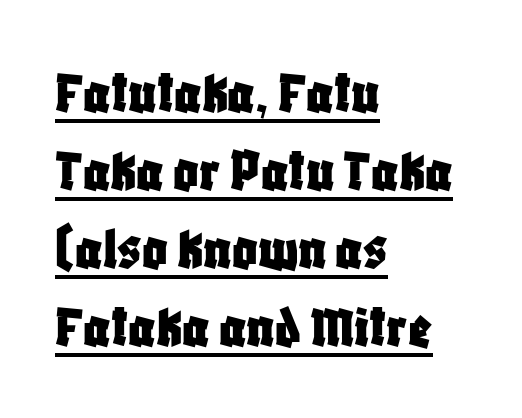
The image shows 62 px condensed sans-serif type, upright; set left-aligned, normal line spacing (1.26x), normal letter spacing, underlined; low stroke contrast and a large x-height.
